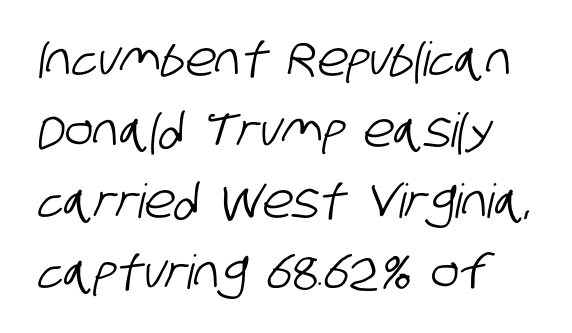
The image shows 47 px condensed sans-serif type; set normal line spacing (1.51x), normal letter spacing, not underlined; low stroke contrast and a large x-height.
